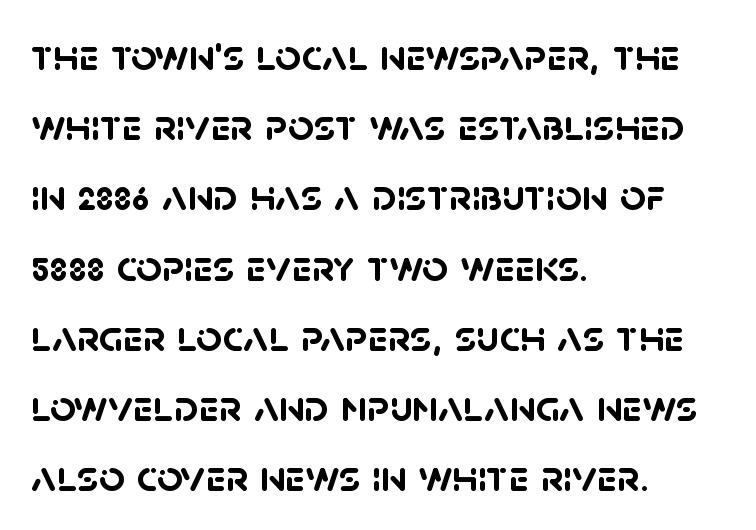
The image shows 45 px semibold sans-serif type; set left-aligned, normal line spacing (1.56x), normal letter spacing, not underlined; low stroke contrast and a large x-height.
